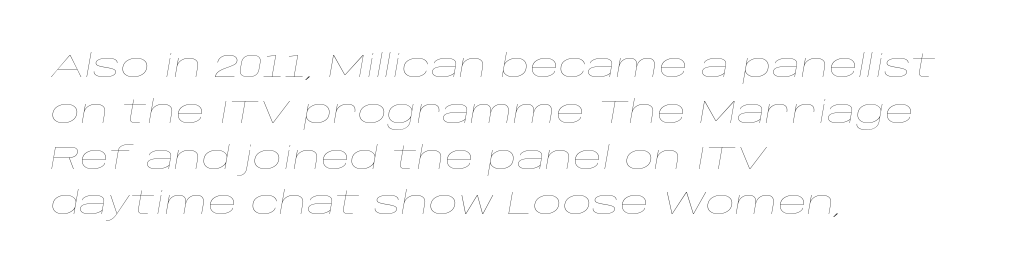
The image shows 32 px thin, wide type, italic (leaning right); set left-aligned, normal line spacing (1.43x), normal letter spacing, not underlined; low stroke contrast and a large x-height.
